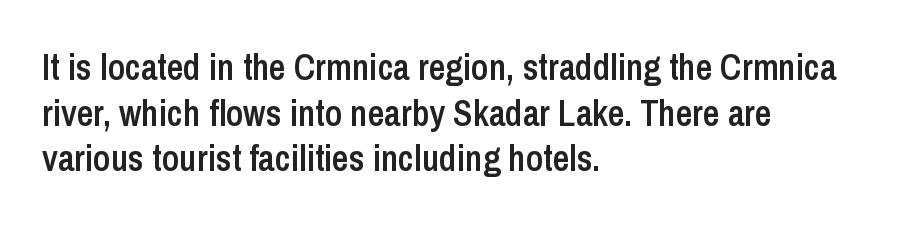
The image shows 36 px semibold, condensed sans-serif type, upright; set left-aligned, normal line spacing (1.27x), normal letter spacing, not underlined; low stroke contrast and a medium x-height.
